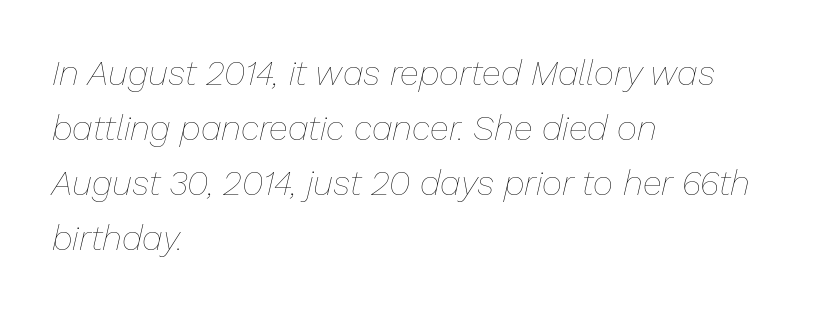
Short note: letters normally spaced. Stems here are at most as thick as an everyday book face. Baseline-to-baseline distance is the conventional proportion of letter height. These lines are rendered in a variable-pitch font.
